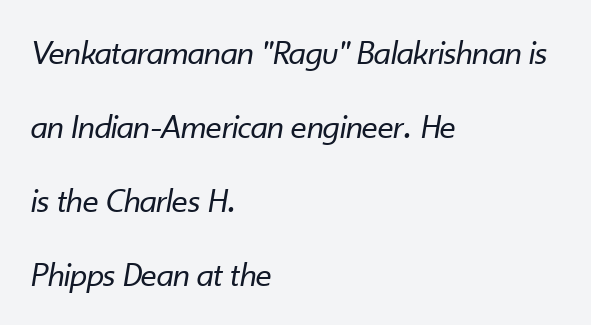
{"italic": "yes", "lean": "right", "slant_degrees": 10, "bold": "no", "weight": "regular", "width": "normal", "stroke_contrast": "low", "x_height": "small", "monospaced": "no", "underline": "no", "align": "left", "line_spacing": "loose", "line_spacing_ratio": 2.11, "letter_spacing": "normal", "letter_spacing_em": 0.0, "glyph_px": 35}
